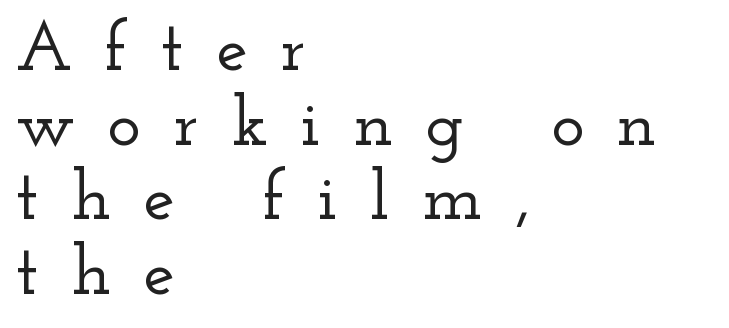
{"serif": "yes", "italic": "no", "width": "wide", "stroke_contrast": "low", "x_height": "small", "monospaced": "no", "underline": "no", "align": "left", "line_spacing": "tight", "line_spacing_ratio": 1.05, "letter_spacing": "wide", "letter_spacing_em": 0.46, "glyph_px": 71}
